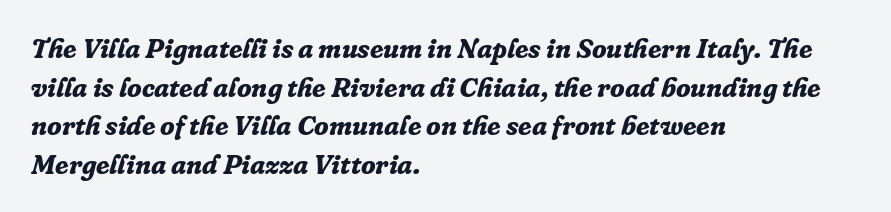
The image shows 27 px bold type, italic (leaning right); set left-aligned, normal line spacing (1.43x), normal letter spacing, not underlined.
